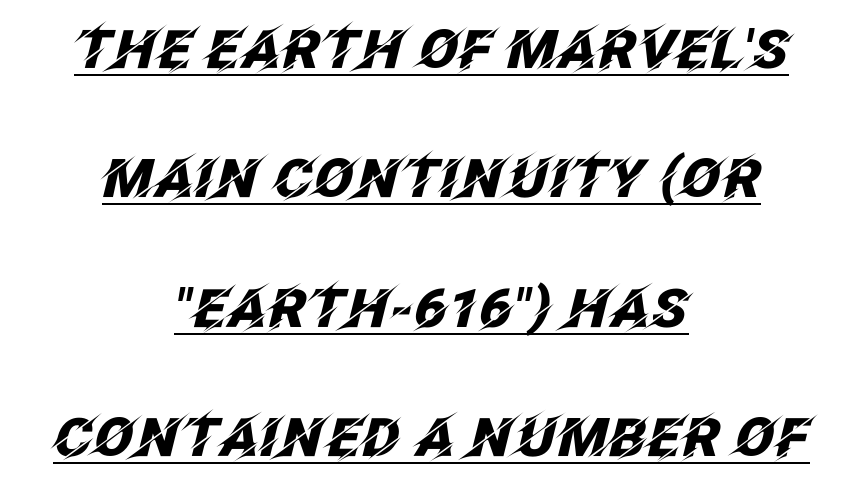
Proportional: the letters do not fall into vertical columns. The type is set solid horizontally, with unmodified tracking. The font's italic variant was chosen for this text. The letters are bold, with thick, heavy strokes. Baseline-to-baseline distance is far greater than the letter height.
